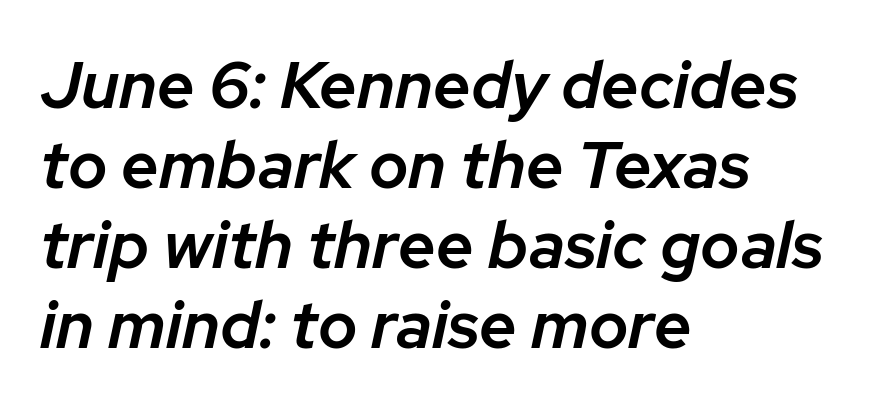
The image shows 66 px semibold type, italic (leaning right); set left-aligned, line spacing 1.21x, normal letter spacing, not underlined; low stroke contrast and a medium x-height.
